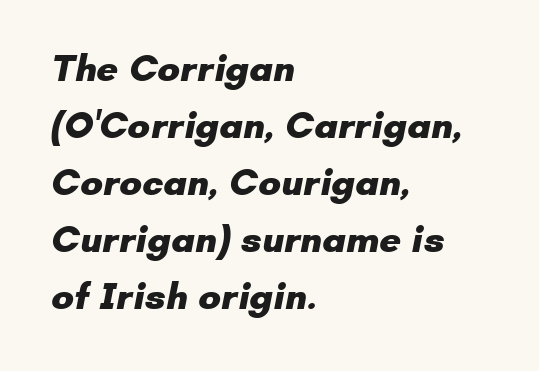
The image shows 38 px heavy sans-serif type; set left-aligned, normal line spacing (1.5x), normal letter spacing, not underlined; low stroke contrast and a small x-height.
